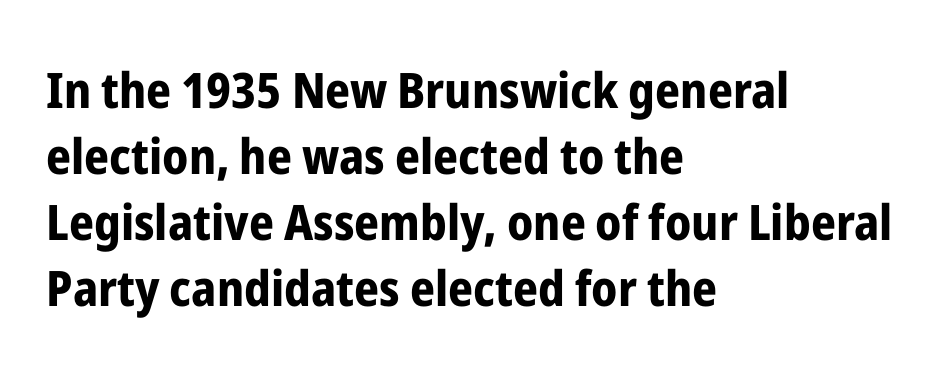
{"serif": "no", "italic": "no", "bold": "yes", "weight": "bold", "width": "condensed", "stroke_contrast": "low", "x_height": "medium", "monospaced": "no", "underline": "no", "align": "left", "line_spacing": "normal", "line_spacing_ratio": 1.35, "letter_spacing": "normal", "letter_spacing_em": 0.0, "glyph_px": 49}
